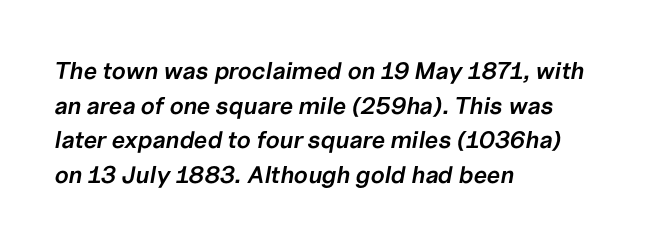
Quick note: italic. Letter spacing: default. On the weight axis this lands at semibold, roughly 600. Compared with a centered layout, this one pins lines to the left instead. Horizontal bands of white between lines are of average thickness.
